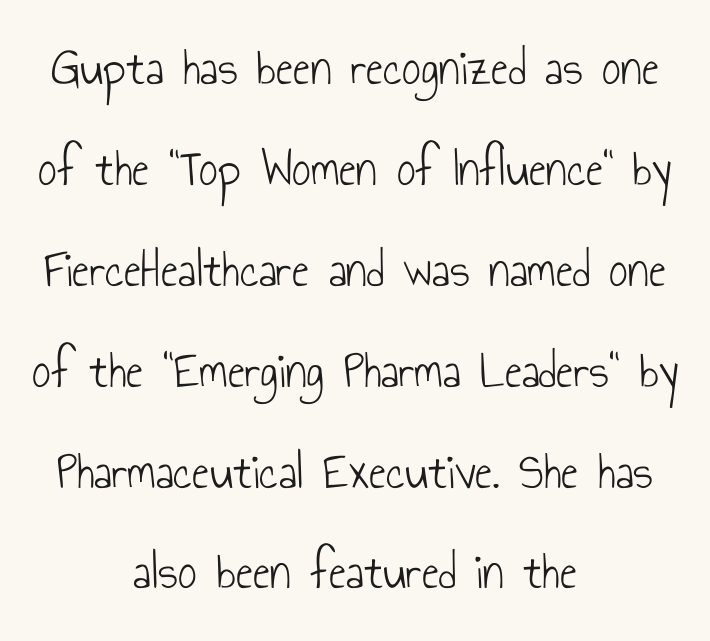
Q: Is the text bold? A: No.
Q: Is the text italic (slanted)? A: No, it is upright.
Q: Is the typeface a serif or a sans-serif typeface? A: Sans-serif.
Q: Is the text underlined? A: No.
Q: How is the paragraph aligned? A: Centered.
Q: Is the spacing between letters normal or unusually wide? A: Normal.
Q: Is the spacing between lines tight, normal or loose? A: Loose.
Q: Width (condensed, normal, or wide)? A: Condensed.
Q: Stroke contrast? A: Low.
Q: x-height? A: Small.
Q: Monospaced? A: No.
